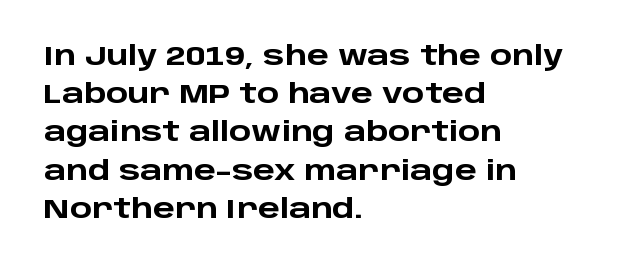
One glance says typical: line gaps are just what's usual. Students, note that the glyphs here touch the page at normal intervals. When letters stand straight like this, we call the style roman or upright. The string is rendered with underlining switched off. Casual observation: everything's shoved over to the left.
